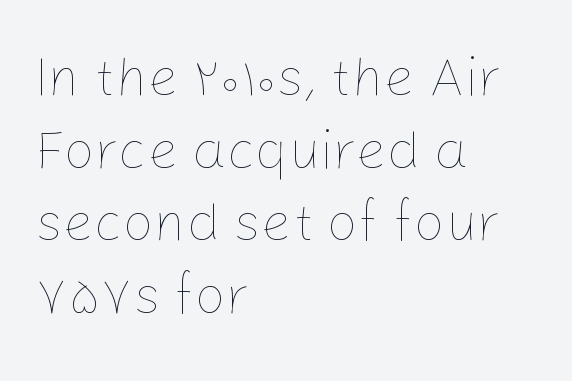
The image shows 55 px thin type, upright; set left-aligned, normal line spacing (1.32x), normal letter spacing, not underlined; low stroke contrast and a medium x-height.
